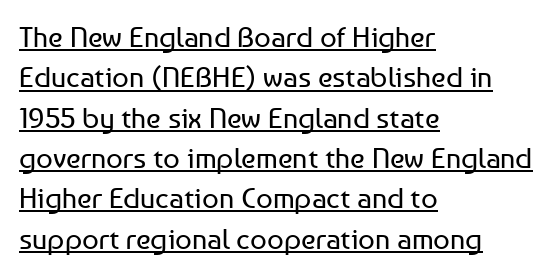
Every word sits above its own underline. Default kerning and tracking; the words read as compact shapes. The setting favours the left margin, as ordinary paragraphs usually do. This reads as an unemphasized weight, regular at the heaviest.
